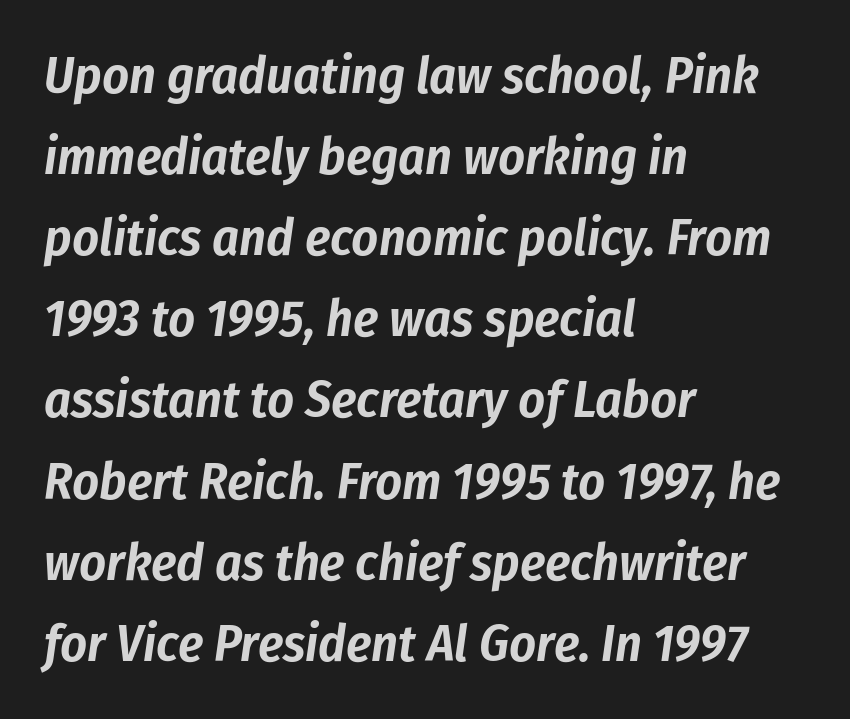
Q: Is the text italic (slanted)? A: Yes, it leans right by about 8 degrees.
Q: Is the text underlined? A: No.
Q: How is the paragraph aligned? A: Left-aligned.
Q: Is the spacing between letters normal or unusually wide? A: Normal.
Q: Is the spacing between lines tight, normal or loose? A: Normal.
Q: Width (condensed, normal, or wide)? A: Condensed.
Q: Stroke contrast? A: Low.
Q: x-height? A: Medium.
Q: Monospaced? A: No.
